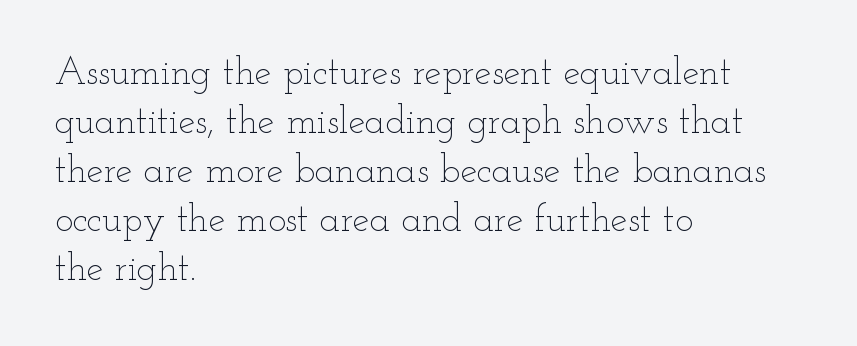
The image shows 38 px thin, wide type, upright; set left-aligned, normal line spacing (1.29x), normal letter spacing, not underlined; low stroke contrast and a small x-height.
